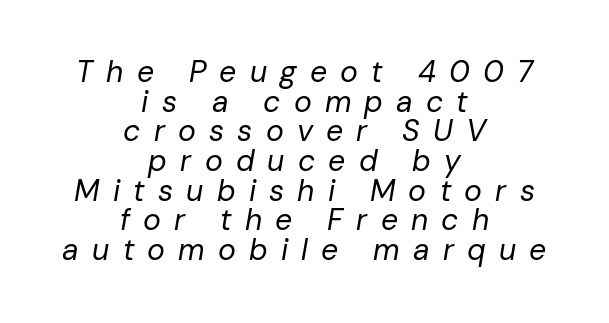
These lines are rendered in a variable-pitch font. The specimen omits any rule beneath the text block's lines. The space between consecutive lines is stingy. Caption: expanded tracking, letters set apart.
